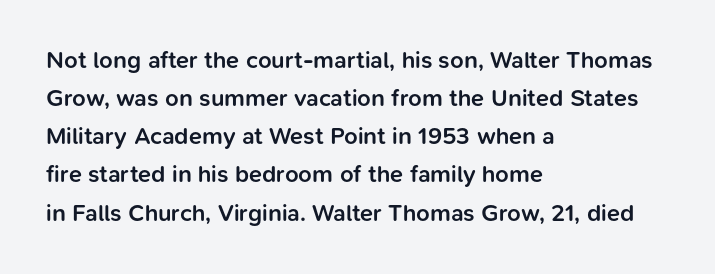
When letters stand straight like this, we call the style roman or upright. Look at the stroke-to-counter ratio: somewhat heavy, a semibold. Any mark beneath the type? The region is blank. The passage shown stacks its lines at a standard gap. No extra tracking has been applied to these lines.
